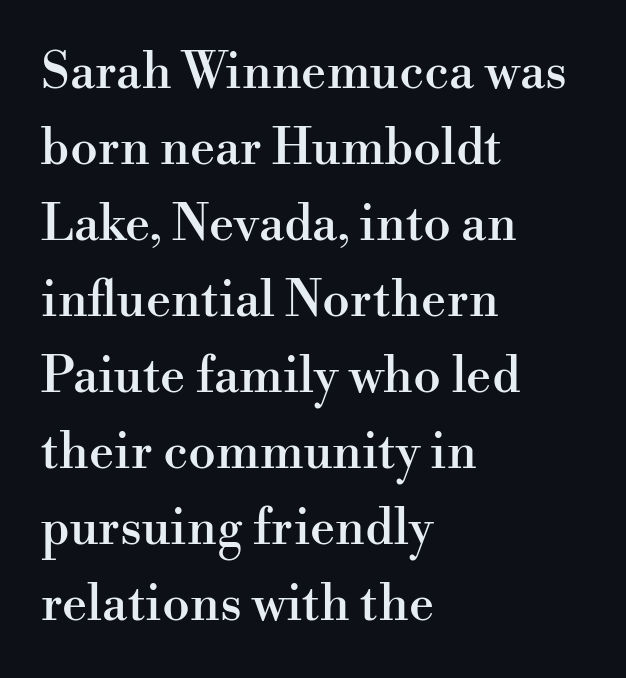
The image shows 50 px serif type, upright; set left-aligned, normal line spacing (1.52x), normal letter spacing, not underlined; high stroke contrast and a small x-height.
